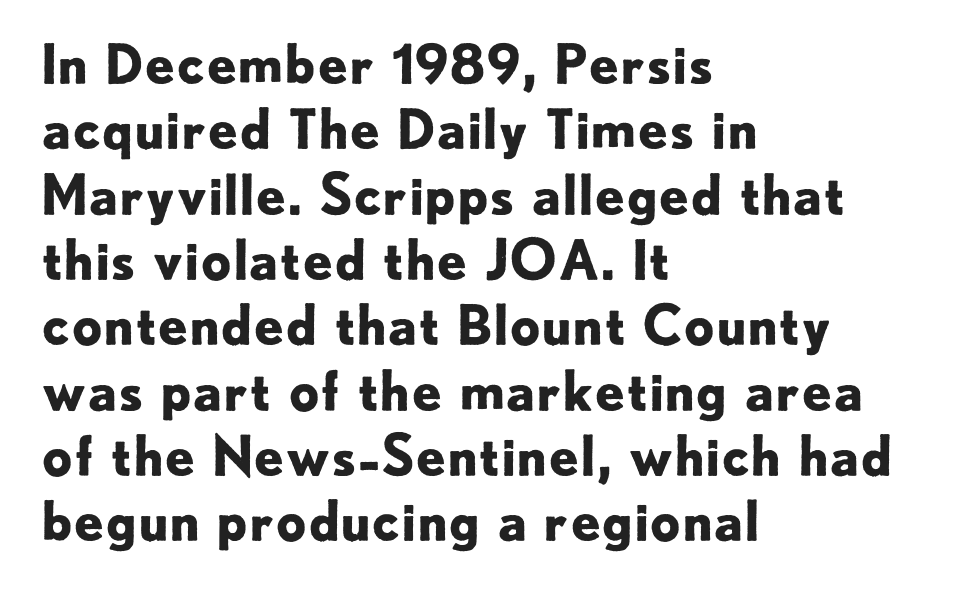
{"serif": "no", "italic": "no", "bold": "yes", "weight": "bold", "width": "normal", "stroke_contrast": "low", "x_height": "small", "monospaced": "no", "underline": "no", "align": "left", "line_spacing_ratio": 1.21, "letter_spacing": "normal", "letter_spacing_em": 0.0, "glyph_px": 54}
